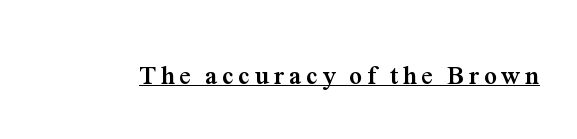
{"italic": "no", "bold": "yes", "underline": "yes", "glyph_px": 26}
